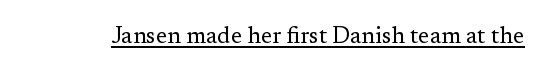
The image shows 23 px text type, upright; set normal letter spacing, underlined.
